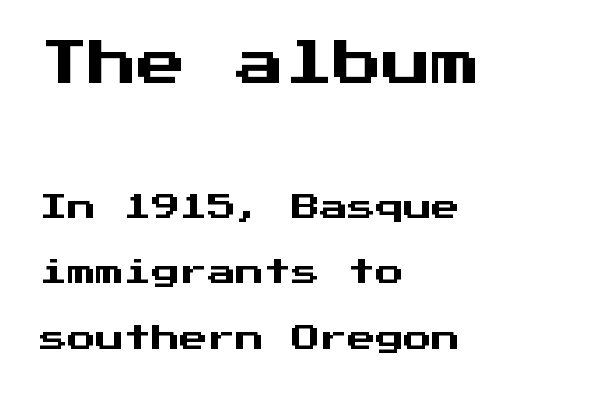
Q: Is the text italic (slanted)? A: No, it is upright.
Q: Is the typeface a serif or a sans-serif typeface? A: Sans-serif.
Q: Is the text underlined? A: No.
Q: How is the paragraph aligned? A: Left-aligned.
Q: Is the spacing between letters normal or unusually wide? A: Normal.
Q: Is the spacing between lines tight, normal or loose? A: Loose.
Q: Which block of text is set in a larger size, the first (top) or the second (bottom)? A: The first (top) one.
Q: Width (condensed, normal, or wide)? A: Normal.
Q: Stroke contrast? A: Medium.
Q: x-height? A: Medium.
Q: Monospaced? A: Yes.
